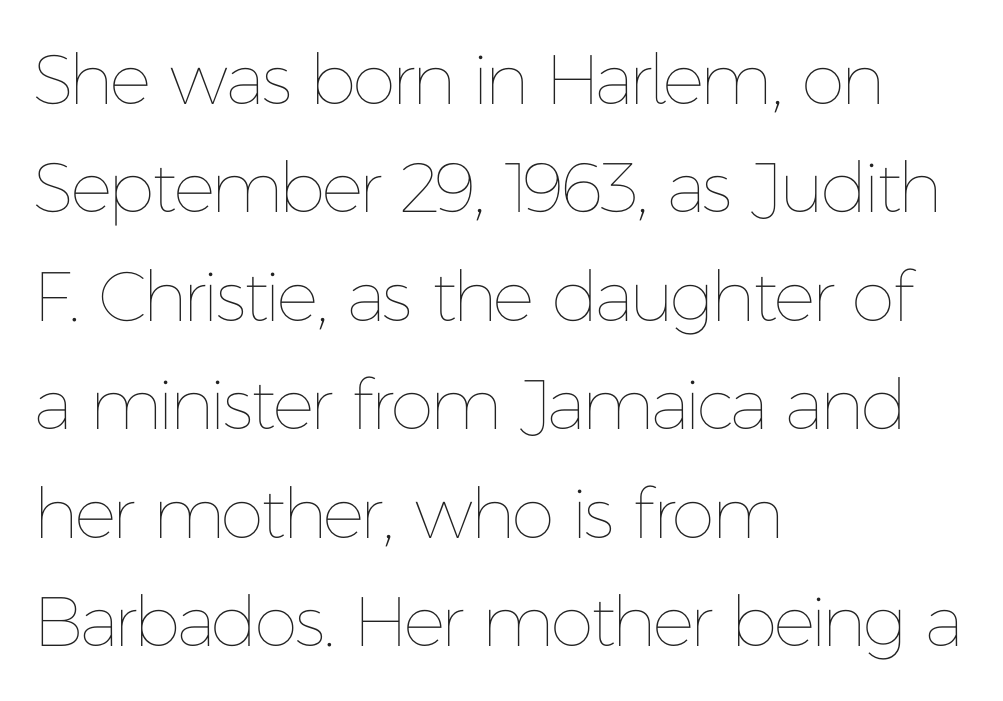
This sample is left-justified, so line endings fall wherever the words run out. The passage shown is not underscored anywhere. This sample uses an upright cut, with every glyph sitting square on the baseline. In terms of leading, this rendering sits right in the middle. Counters stay open thanks to moderate or lighter strokes.
